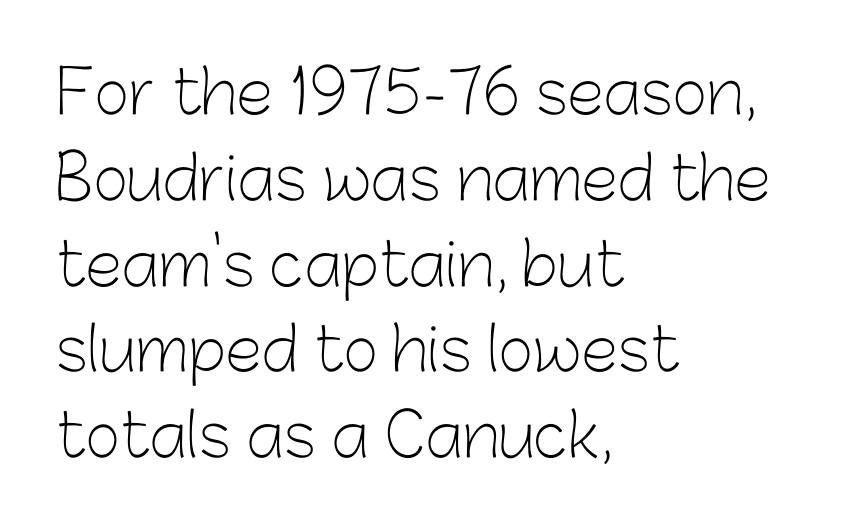
Q: Is the text bold? A: No.
Q: Is the text italic (slanted)? A: No, it is upright.
Q: Is the typeface a serif or a sans-serif typeface? A: Sans-serif.
Q: Is the text underlined? A: No.
Q: How is the paragraph aligned? A: Left-aligned.
Q: Is the spacing between letters normal or unusually wide? A: Normal.
Q: Is the spacing between lines tight, normal or loose? A: Normal.
Q: Width (condensed, normal, or wide)? A: Normal.
Q: Stroke contrast? A: Low.
Q: x-height? A: Medium.
Q: Monospaced? A: No.
